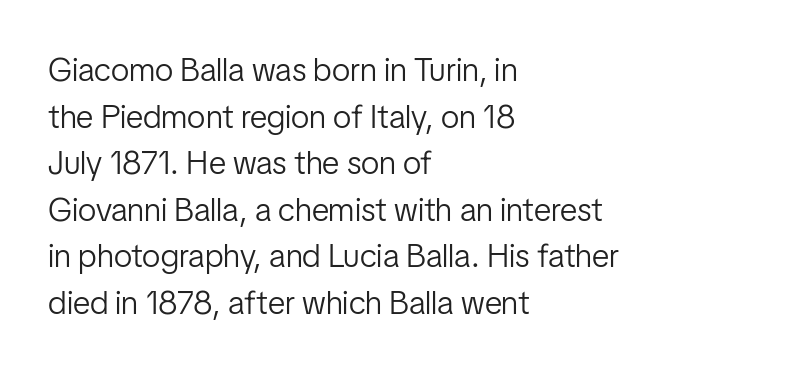
{"serif": "no", "italic": "no", "bold": "no", "weight": "light", "width": "condensed", "stroke_contrast": "low", "x_height": "medium", "monospaced": "no", "underline": "no", "align": "left", "line_spacing": "normal", "line_spacing_ratio": 1.41, "letter_spacing": "normal", "letter_spacing_em": 0.0, "glyph_px": 33}
